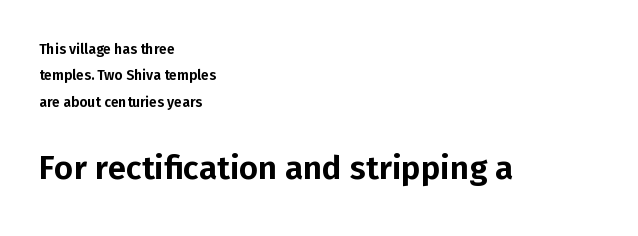
The image shows 33 px sans-serif type, upright; set left-aligned, line spacing 1.88x, normal letter spacing, not underlined; the second (bottom) block is 2.36x larger; low stroke contrast and a medium x-height.
